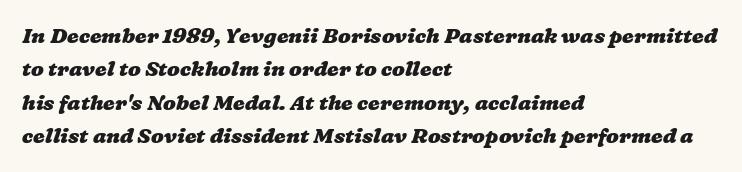
Q: Is the text bold? A: Yes.
Q: Is the text underlined? A: No.
Q: How is the paragraph aligned? A: Left-aligned.
Q: Is the spacing between letters normal or unusually wide? A: Normal.
Q: Is the spacing between lines tight, normal or loose? A: Normal.
